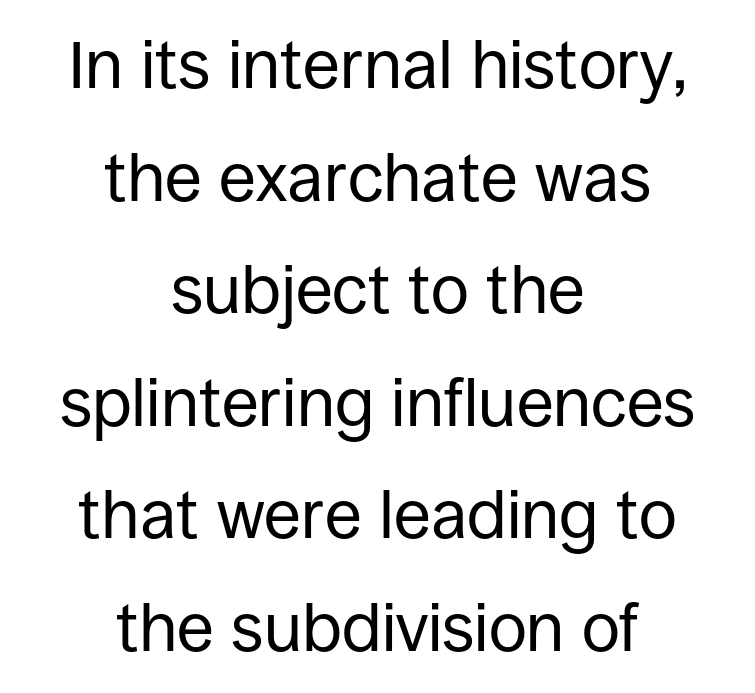
{"serif": "no", "italic": "no", "bold": "no", "weight": "regular", "width": "normal", "stroke_contrast": "low", "x_height": "large", "monospaced": "no", "underline": "no", "align": "center", "line_spacing": "normal", "line_spacing_ratio": 1.68, "letter_spacing": "normal", "letter_spacing_em": 0.0, "glyph_px": 67}
